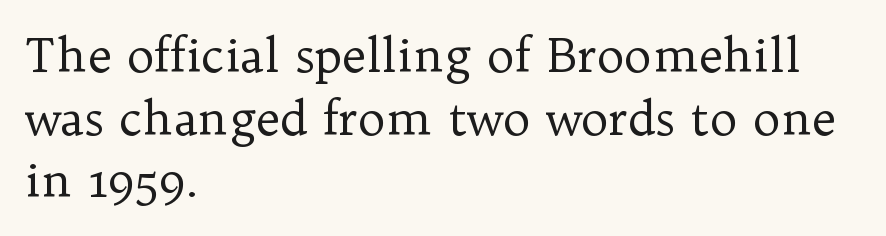
The image shows 47 px regular-weight serif type, upright; set left-aligned, normal line spacing (1.33x), normal letter spacing, not underlined; low stroke contrast and a medium x-height.
